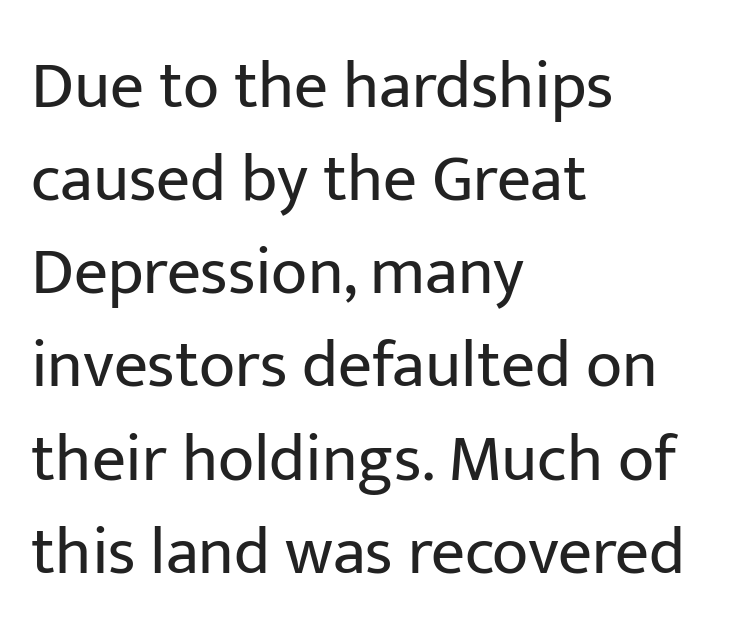
The image shows 67 px regular-weight sans-serif type, upright; set left-aligned, normal line spacing (1.39x), normal letter spacing, not underlined; low stroke contrast and a medium x-height.
